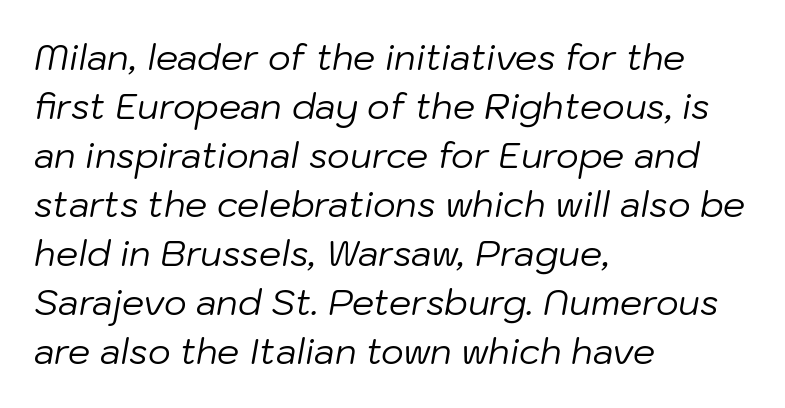
Decoration check: the copy has no underline. Short and long lines alike share a common starting point at left. This sample has the flowing, uneven cadence of proportional lettering. The font's italic variant was chosen for this text. The passage shown stacks its lines at a standard gap. Caption: face not bold, strokes unweighted.
